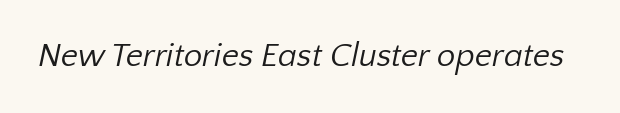
{"serif": "no", "bold": "no", "weight": "regular", "width": "normal", "stroke_contrast": "low", "x_height": "medium", "monospaced": "no", "underline": "no", "letter_spacing": "normal", "letter_spacing_em": 0.0, "glyph_px": 33}
